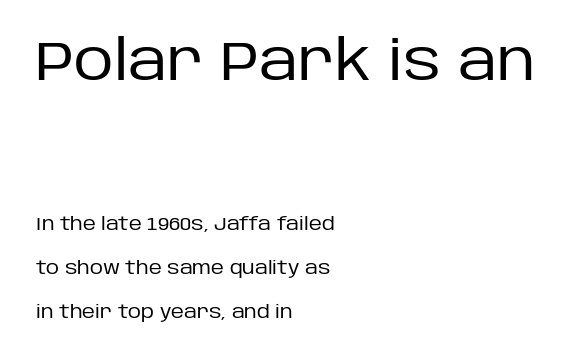
{"serif": "no", "italic": "no", "bold": "no", "weight": "regular", "width": "normal", "stroke_contrast": "low", "x_height": "large", "monospaced": "no", "underline": "no", "align": "left", "line_spacing": "loose", "line_spacing_ratio": 2.45, "letter_spacing": "normal", "letter_spacing_em": 0.0, "larger_block": "first", "size_ratio": 3.06, "glyph_px": 55}
